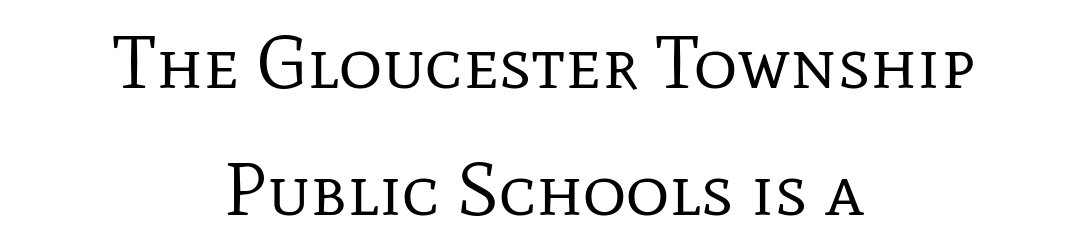
Layout note: lines centered. Unlike italic type, these characters show no tilt at all. Serif or sans? Serif — the stroke terminals have little feet. The gap between lines stays unmarked.
